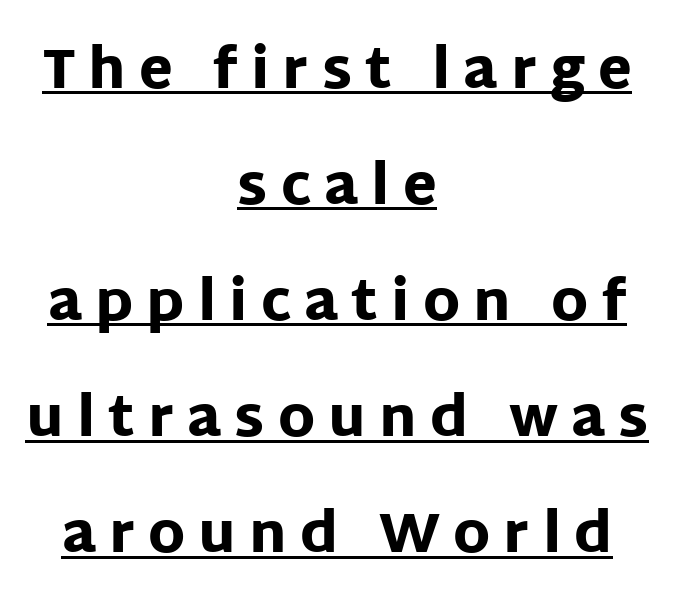
The image shows 55 px heavy sans-serif type, upright; set centered, loose line spacing (2.11x), unusually wide letter spacing (+0.24 em), underlined; low stroke contrast and a large x-height.
